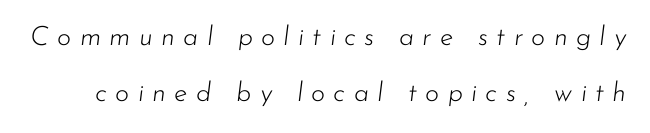
Q: Is the text bold? A: No.
Q: Is the text italic (slanted)? A: Yes, it leans right by about 7 degrees.
Q: Is the text underlined? A: No.
Q: Is the spacing between letters normal or unusually wide? A: Unusually wide.
Q: Is the spacing between lines tight, normal or loose? A: Loose.
